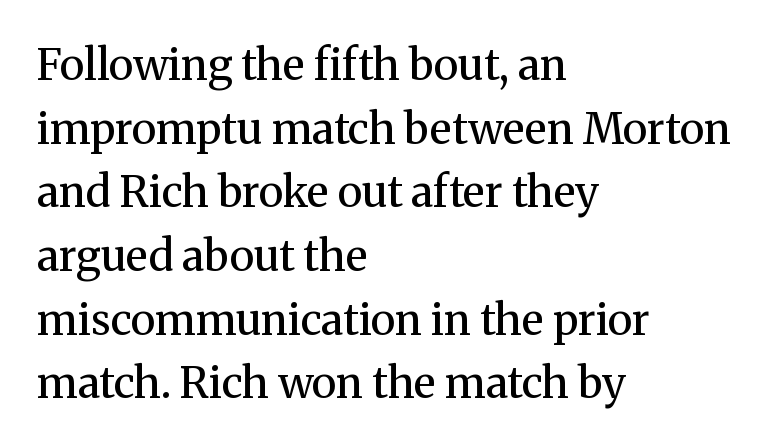
One-word summary of the alignment: left. Baseline-to-baseline distance is the conventional proportion of letter height. These lines were composed using upright roman letters. The foot of each line stays bare and open. The passage shown is not bold in any degree. Looks like regular typesetting: each glyph gets only the width it needs.
